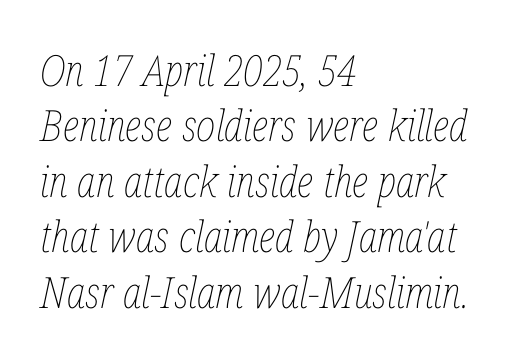
Q: Is the text bold? A: No.
Q: Is the text italic (slanted)? A: Yes, it leans right by about 12 degrees.
Q: Is the text underlined? A: No.
Q: How is the paragraph aligned? A: Left-aligned.
Q: Is the spacing between letters normal or unusually wide? A: Normal.
Q: Is the spacing between lines tight, normal or loose? A: Normal.
Q: Width (condensed, normal, or wide)? A: Condensed.
Q: Stroke contrast? A: Low.
Q: x-height? A: Medium.
Q: Monospaced? A: No.
